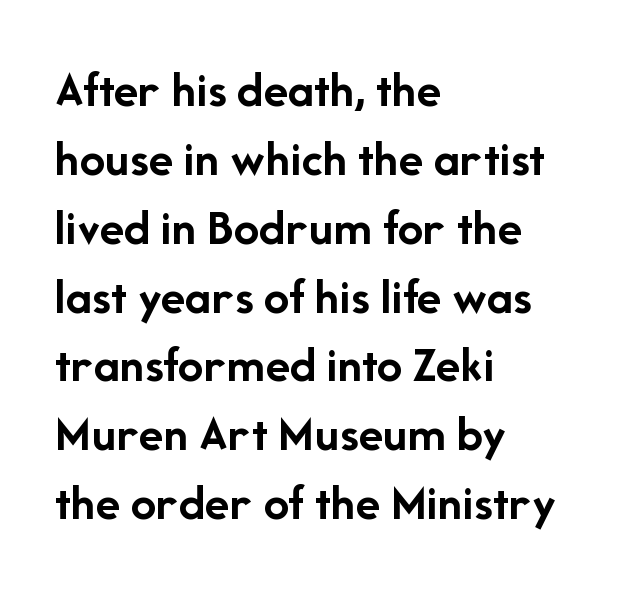
{"serif": "no", "italic": "no", "bold": "yes", "weight": "semibold", "width": "normal", "stroke_contrast": "low", "x_height": "medium", "monospaced": "no", "underline": "no", "align": "left", "line_spacing": "normal", "line_spacing_ratio": 1.35, "letter_spacing": "normal", "letter_spacing_em": 0.0, "glyph_px": 51}
